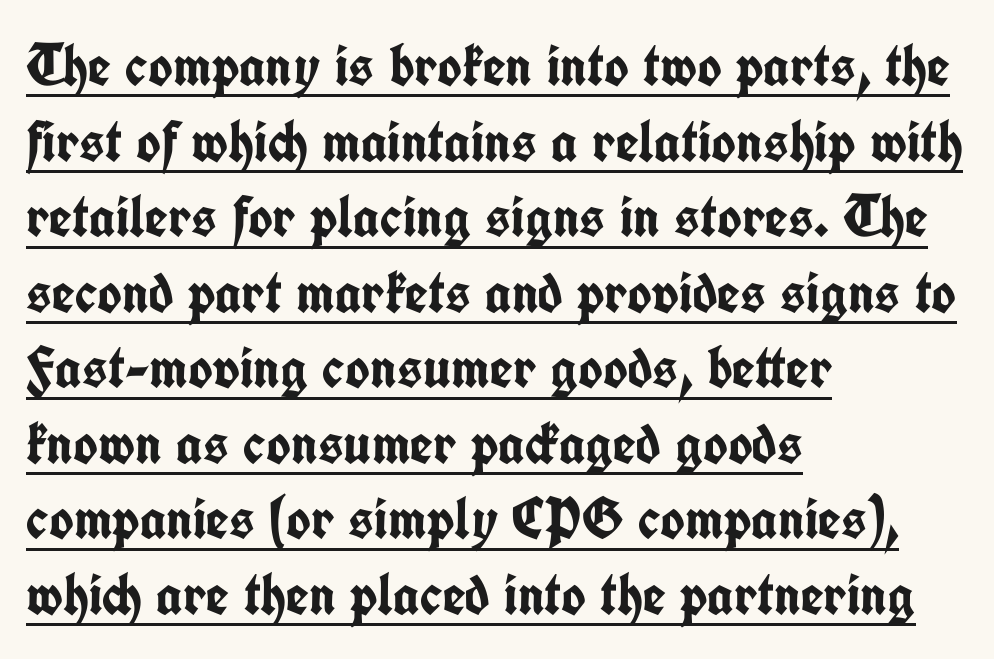
These lines were composed using upright roman letters. Students, observe: this is what conventionally led text looks like. What stands out about the letter spacing? Nothing — it is the standard amount. Teacher's note: observe the even left margin — that is flush-left alignment. The font is running at its bold setting.
